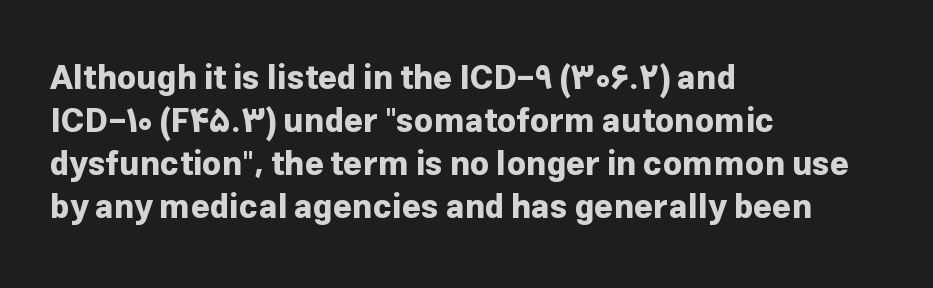
{"serif": "no", "italic": "no", "bold": "yes", "weight": "bold", "width": "normal", "stroke_contrast": "low", "x_height": "medium", "monospaced": "no", "underline": "no", "align": "left", "line_spacing": "normal", "line_spacing_ratio": 1.3, "letter_spacing": "normal", "letter_spacing_em": 0.0, "glyph_px": 33}
